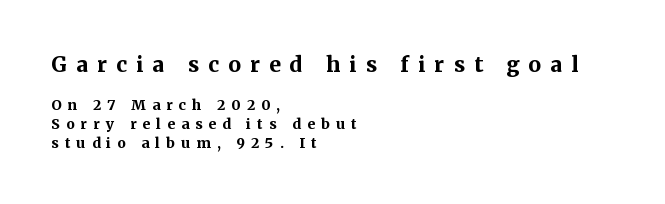
Larger block? The one above; the one below is distinctly smaller. Is there much room between lines? A standard amount, neither cramped nor airy. Line starts are locked; line ends wander. How are the letters spaced? Widely, with obvious added tracking. No word sits above an underline.
